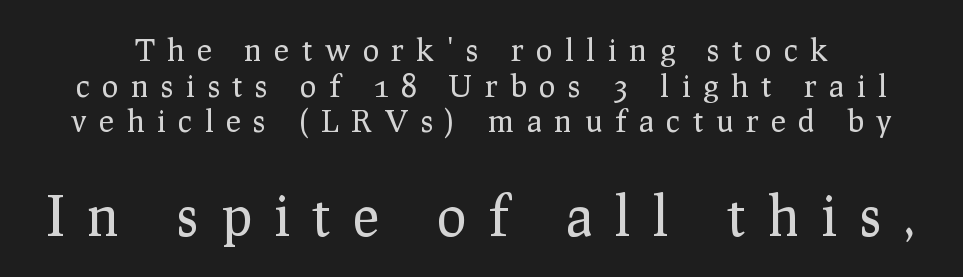
The lettering holds an erect, upright posture throughout. The letters in the lower block stand taller than those in the block above. Underlining? Definitely not there. Character widths vary here, with narrow letters taking less room than wide ones. Here the glyphs are tracked loosely, breaking word shapes into spaced letters.
